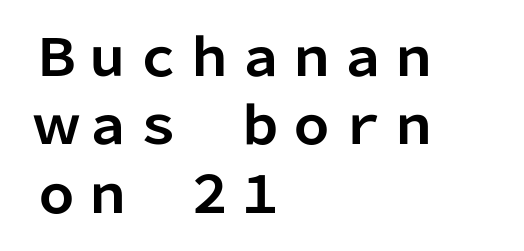
Q: Is the text bold? A: Yes.
Q: Is the text italic (slanted)? A: No, it is upright.
Q: Is the typeface a serif or a sans-serif typeface? A: Sans-serif.
Q: Is the text underlined? A: No.
Q: How is the paragraph aligned? A: Left-aligned.
Q: Is the spacing between letters normal or unusually wide? A: Normal.
Q: Is the spacing between lines tight, normal or loose? A: Normal.
Q: Width (condensed, normal, or wide)? A: Normal.
Q: Stroke contrast? A: Low.
Q: x-height? A: Medium.
Q: Monospaced? A: No.
